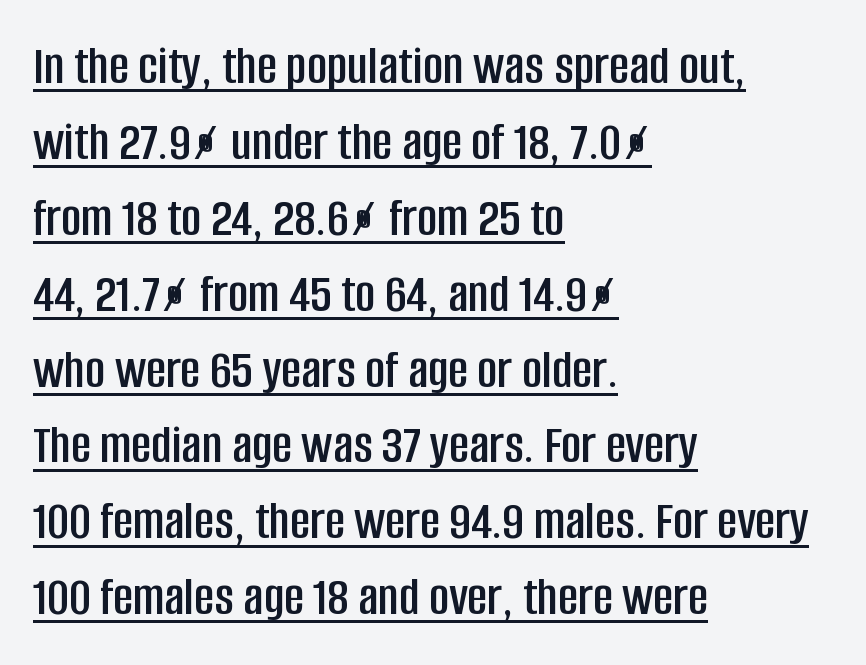
Q: Is the text italic (slanted)? A: No, it is upright.
Q: Is the typeface a serif or a sans-serif typeface? A: Sans-serif.
Q: Is the text underlined? A: Yes.
Q: How is the paragraph aligned? A: Left-aligned.
Q: Is the spacing between letters normal or unusually wide? A: Normal.
Q: Is the spacing between lines tight, normal or loose? A: Normal.
Q: Width (condensed, normal, or wide)? A: Condensed.
Q: Stroke contrast? A: Low.
Q: x-height? A: Large.
Q: Monospaced? A: No.
